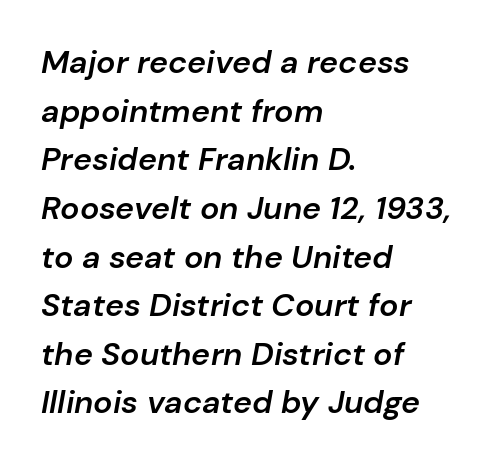
Q: Is the text bold? A: Semi-bold.
Q: Is the text italic (slanted)? A: Yes, it leans right by about 10 degrees.
Q: Is the text underlined? A: No.
Q: How is the paragraph aligned? A: Left-aligned.
Q: Is the spacing between letters normal or unusually wide? A: Normal.
Q: Is the spacing between lines tight, normal or loose? A: Normal.
Q: Width (condensed, normal, or wide)? A: Normal.
Q: Stroke contrast? A: Low.
Q: x-height? A: Medium.
Q: Monospaced? A: No.
